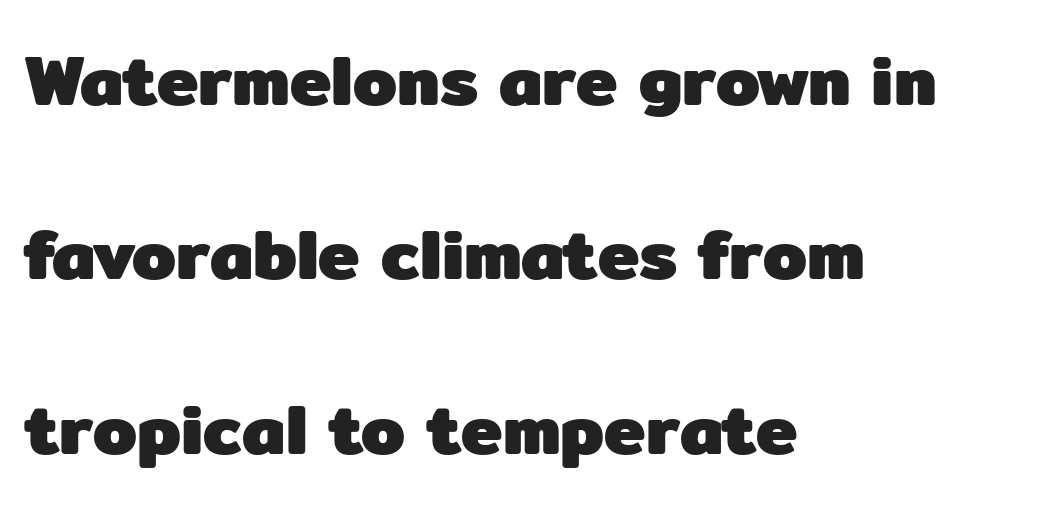
Chunky letters — that's bold for sure. The horizontal fit of the characters is conventional and even. Vertical spacing — loose. Only glyphs here, with clear space below each row. Unlike italic type, these characters show no tilt at all. Is this a fixed-width face? No — the glyphs have proportional, varying widths.
